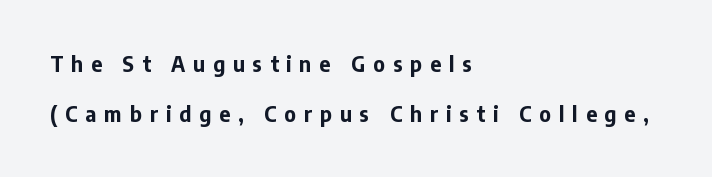
Q: Is the text bold? A: Yes.
Q: Is the text italic (slanted)? A: No, it is upright.
Q: Is the text underlined? A: No.
Q: How is the paragraph aligned? A: Left-aligned.
Q: Is the spacing between letters normal or unusually wide? A: Unusually wide.
Q: Is the spacing between lines tight, normal or loose? A: Loose.
